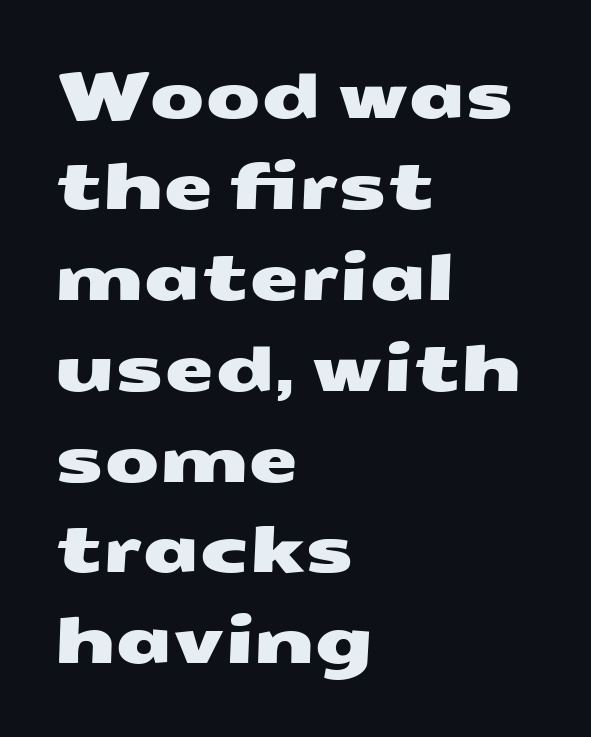
{"serif": "no", "width": "wide", "stroke_contrast": "medium", "x_height": "medium", "monospaced": "no", "underline": "no", "align": "left", "line_spacing": "normal", "line_spacing_ratio": 1.42, "letter_spacing": "normal", "letter_spacing_em": 0.0, "glyph_px": 64}
